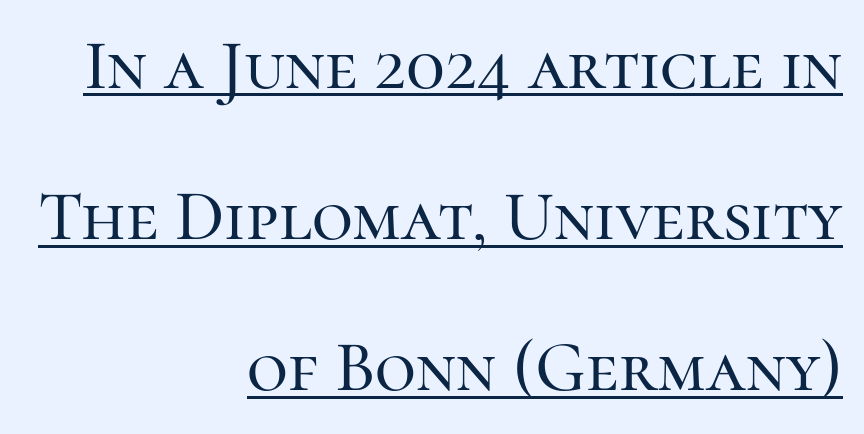
{"serif": "yes", "italic": "no", "width": "normal", "stroke_contrast": "high", "x_height": "medium", "monospaced": "no", "underline": "yes", "align": "right", "line_spacing": "loose", "line_spacing_ratio": 2.13, "letter_spacing": "normal", "letter_spacing_em": 0.0, "glyph_px": 71}
